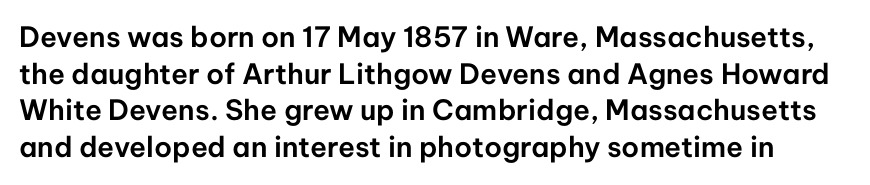
Descenders hang freely into open space. Character widths vary here, with narrow letters taking less room than wide ones. You can tell from the bare stems that sans-serif type was used. The specimen reads as upright at a glance.
